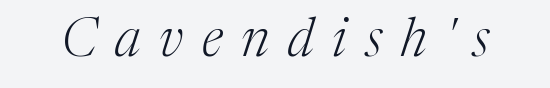
Q: Is the text bold? A: No.
Q: Is the text italic (slanted)? A: Yes, it leans right by about 17 degrees.
Q: Is the typeface a serif or a sans-serif typeface? A: Serif.
Q: Is the text underlined? A: No.
Q: Is the spacing between letters normal or unusually wide? A: Unusually wide.
Q: Width (condensed, normal, or wide)? A: Normal.
Q: Stroke contrast? A: Medium.
Q: x-height? A: Medium.
Q: Monospaced? A: No.
